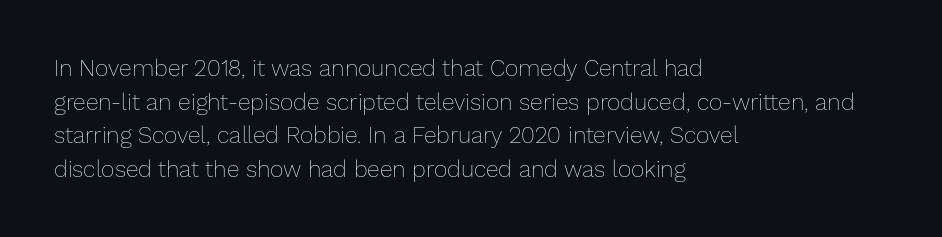
{"italic": "no", "bold": "no", "underline": "no", "align": "left", "line_spacing": "normal", "line_spacing_ratio": 1.46, "letter_spacing": "normal", "letter_spacing_em": 0.0, "glyph_px": 23}
